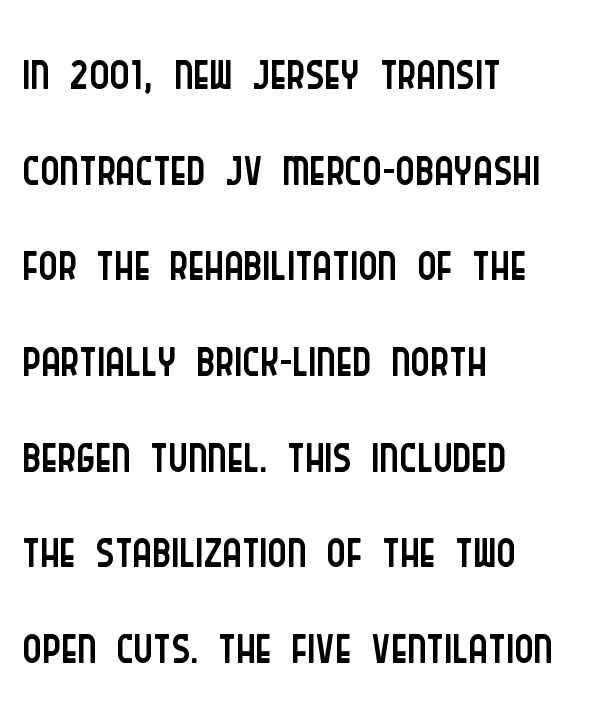
The rendering shows plain stroke endings on the letterforms — a sans-serif design. The passage shown is typed in a proportional face where columns would drift. A classic flush-left, rag-right setting is used for this passage. Weight class: somewhere from thin through regular. The words here are not underlined. A roman cut, with each character standing at attention.
